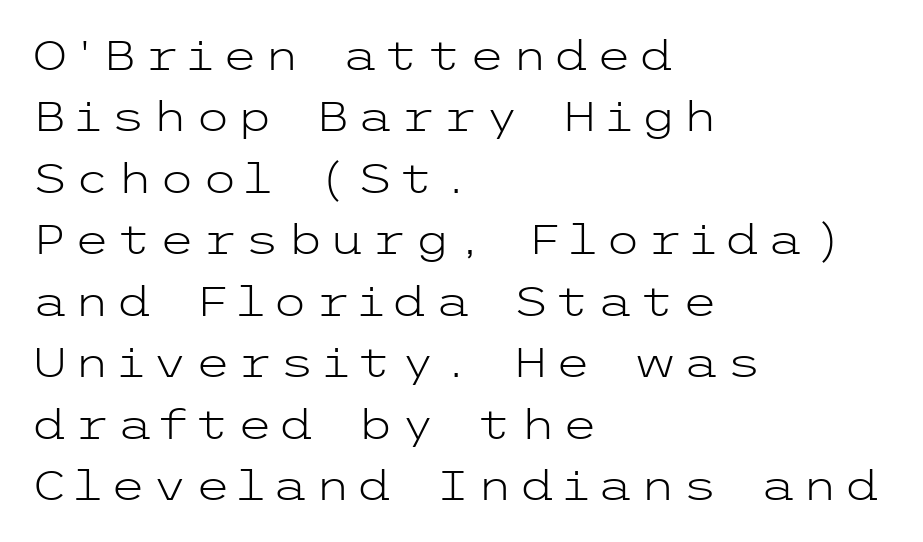
The image shows 41 px light, wide sans-serif type, upright; set left-aligned, normal line spacing (1.5x), not underlined; low stroke contrast and a medium x-height.
